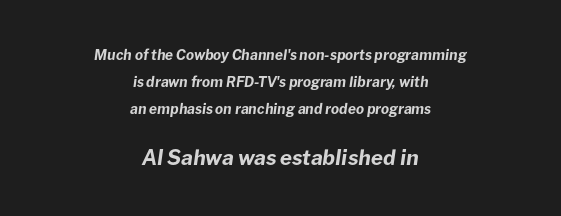
The letters in the lower block stand taller than those in the block above. Nobody touched the tracking dial on this one. Posture: slanted. These lines are centered, leaving both edges ragged. The passage shown stacks its lines with a broad gap.
